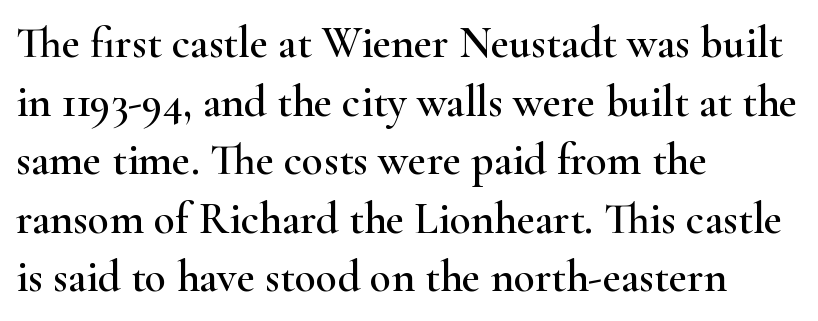
{"serif": "yes", "italic": "no", "width": "wide", "stroke_contrast": "high", "x_height": "small", "monospaced": "no", "underline": "no", "align": "left", "line_spacing": "normal", "line_spacing_ratio": 1.33, "letter_spacing": "normal", "letter_spacing_em": 0.0, "glyph_px": 44}
